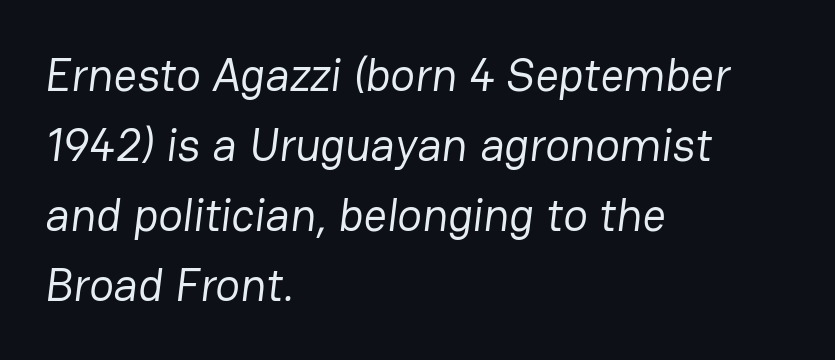
Q: Is the text bold? A: No.
Q: Is the typeface a serif or a sans-serif typeface? A: Sans-serif.
Q: Is the text underlined? A: No.
Q: How is the paragraph aligned? A: Left-aligned.
Q: Is the spacing between letters normal or unusually wide? A: Normal.
Q: Is the spacing between lines tight, normal or loose? A: Normal.
Q: Width (condensed, normal, or wide)? A: Normal.
Q: Stroke contrast? A: Low.
Q: x-height? A: Medium.
Q: Monospaced? A: No.
